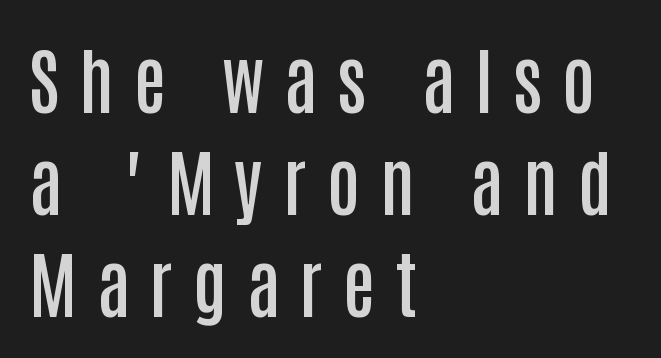
Q: Is the text bold? A: Semi-bold.
Q: Is the text italic (slanted)? A: No, it is upright.
Q: Is the typeface a serif or a sans-serif typeface? A: Sans-serif.
Q: Is the text underlined? A: No.
Q: How is the paragraph aligned? A: Left-aligned.
Q: Is the spacing between letters normal or unusually wide? A: Unusually wide.
Q: Is the spacing between lines tight, normal or loose? A: Normal.
Q: Width (condensed, normal, or wide)? A: Condensed.
Q: Stroke contrast? A: Low.
Q: x-height? A: Large.
Q: Monospaced? A: No.
